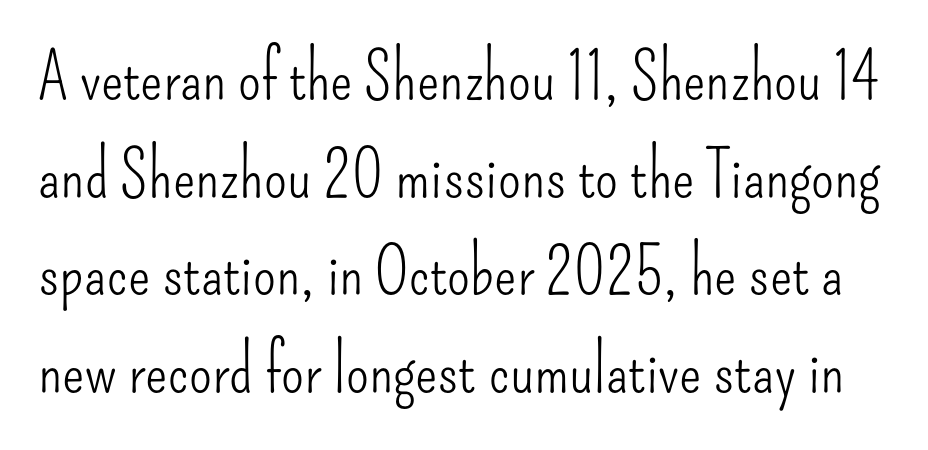
Observe the absence of serifs on each vertical stroke in this sample. The foot of each line stays bare and open. Compared with typical body copy, the letter spacing here is the same. Italic: no, the glyphs are upright roman. No chunkiness to these letters — they're not bold.
